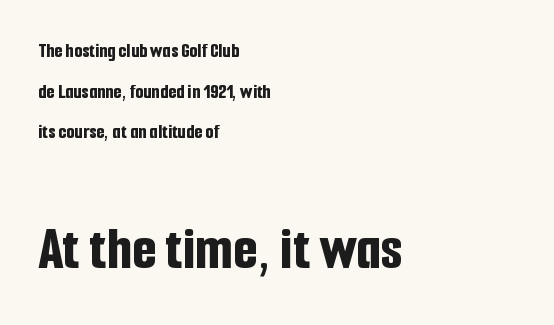
{"serif": "no", "italic": "no", "bold": "yes", "weight": "bold", "width": "condensed", "stroke_contrast": "low", "x_height": "medium", "monospaced": "no", "underline": "no", "align": "left", "line_spacing": "loose", "line_spacing_ratio": 1.94, "letter_spacing": "normal", "letter_spacing_em": 0.0, "larger_block": "second", "size_ratio": 3.0, "glyph_px": 63}
